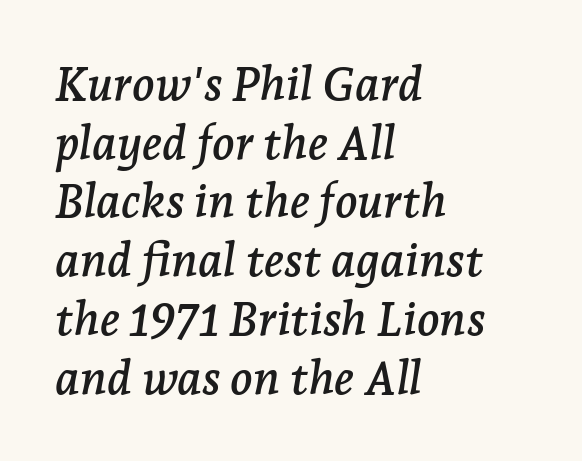
{"serif": "yes", "italic": "yes", "lean": "right", "slant_degrees": 7, "width": "normal", "stroke_contrast": "low", "x_height": "medium", "monospaced": "no", "underline": "no", "align": "left", "line_spacing": "normal", "line_spacing_ratio": 1.25, "letter_spacing": "normal", "letter_spacing_em": 0.0, "glyph_px": 47}
